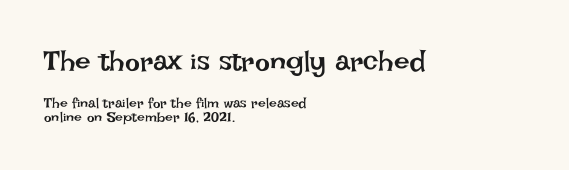
Q: Is the text bold? A: No.
Q: Is the text italic (slanted)? A: No, it is upright.
Q: Is the text underlined? A: No.
Q: How is the paragraph aligned? A: Left-aligned.
Q: Is the spacing between letters normal or unusually wide? A: Normal.
Q: Is the spacing between lines tight, normal or loose? A: Tight.
Q: Which block of text is set in a larger size, the first (top) or the second (bottom)? A: The first (top) one.
Q: Width (condensed, normal, or wide)? A: Normal.
Q: Stroke contrast? A: Low.
Q: x-height? A: Large.
Q: Monospaced? A: No.
